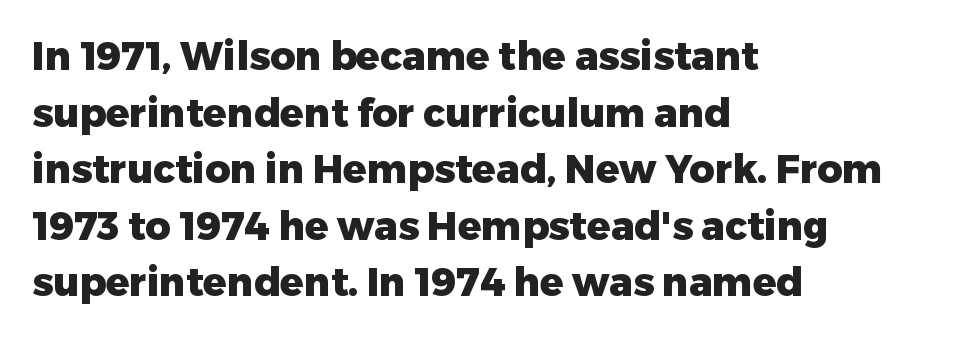
{"serif": "no", "italic": "no", "bold": "yes", "weight": "heavy", "width": "normal", "stroke_contrast": "low", "x_height": "medium", "monospaced": "no", "underline": "no", "align": "left", "line_spacing": "normal", "line_spacing_ratio": 1.45, "letter_spacing": "normal", "letter_spacing_em": 0.0, "glyph_px": 39}
